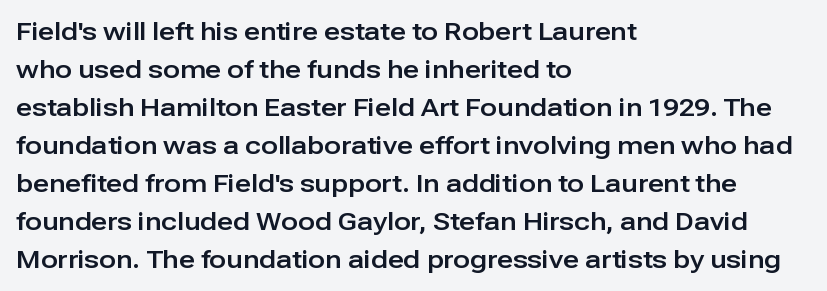
The image shows 25 px text type, upright; set left-aligned, normal line spacing (1.52x), normal letter spacing, not underlined.
